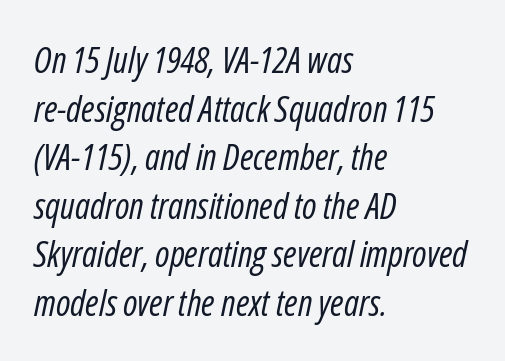
Each word holds together tightly as a unit, with standard inter-letter gaps. The face used here is proportionally spaced, like ordinary book or web type. Check under the words: just untouched page. The cut favours lightness, reaching ordinary text weight at its darkest. Evenly set lines give the paragraph a standard silhouette. Notice how the stems are inclined rather than vertical — that's the hallmark of italics.
